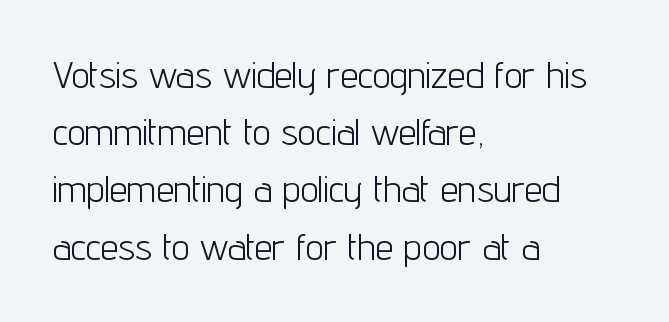
{"serif": "no", "italic": "no", "bold": "no", "weight": "light", "width": "condensed", "stroke_contrast": "low", "x_height": "medium", "monospaced": "no", "underline": "no", "align": "left", "line_spacing": "normal", "line_spacing_ratio": 1.59, "letter_spacing": "normal", "letter_spacing_em": 0.0, "glyph_px": 36}
